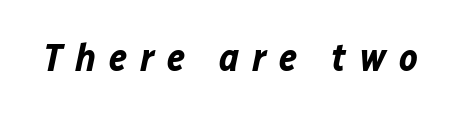
Q: Is the text bold? A: Yes.
Q: Is the text italic (slanted)? A: Yes, it leans right by about 12 degrees.
Q: Is the text underlined? A: No.
Q: Is the spacing between letters normal or unusually wide? A: Unusually wide.
Q: Width (condensed, normal, or wide)? A: Normal.
Q: Stroke contrast? A: Low.
Q: x-height? A: Medium.
Q: Monospaced? A: No.
